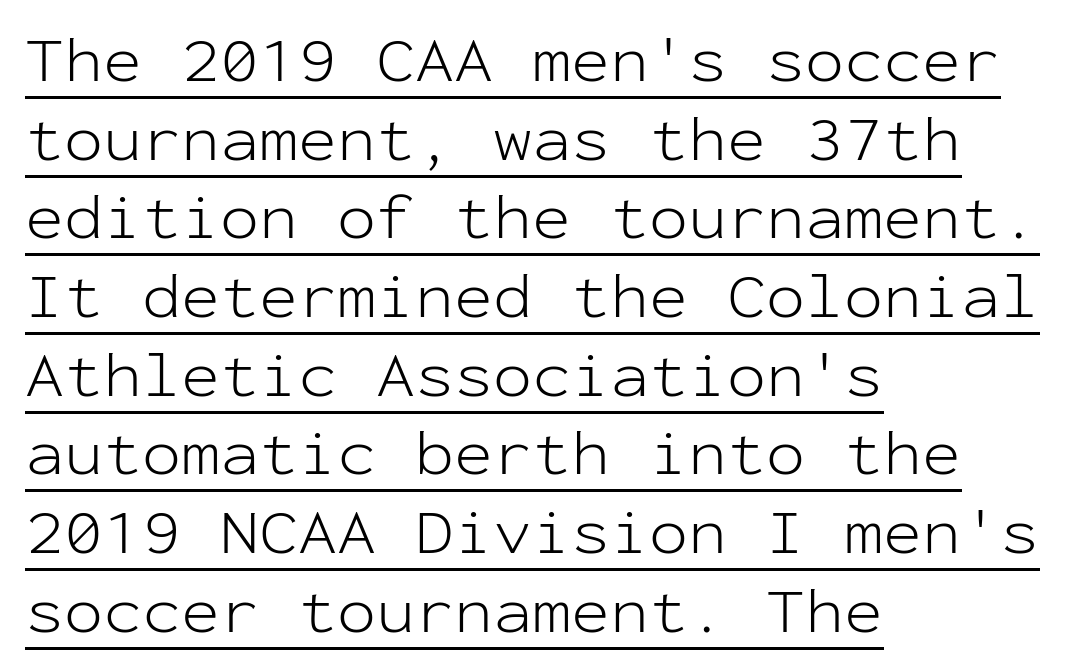
Q: Is the text bold? A: No.
Q: Is the text italic (slanted)? A: No, it is upright.
Q: Is the typeface a serif or a sans-serif typeface? A: Sans-serif.
Q: Is the text underlined? A: Yes.
Q: How is the paragraph aligned? A: Left-aligned.
Q: Is the spacing between letters normal or unusually wide? A: Normal.
Q: Width (condensed, normal, or wide)? A: Normal.
Q: Stroke contrast? A: Low.
Q: x-height? A: Medium.
Q: Monospaced? A: Yes.
